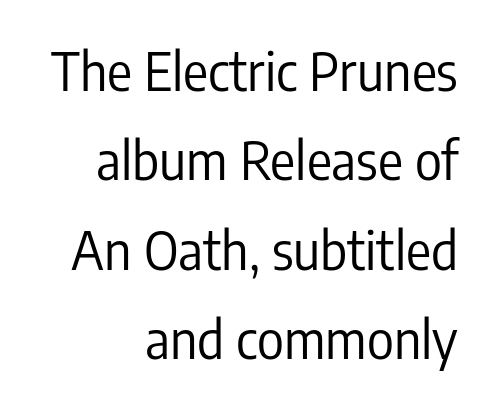
The strokes carry an ordinary text weight at most. Note the varied advance widths — an 'i' is clearly narrower than an 'm'. The specimen omits any rule beneath the text block's lines. Style check: upright. The letters carry no serifs — their stems end cleanly without finishing strokes.
